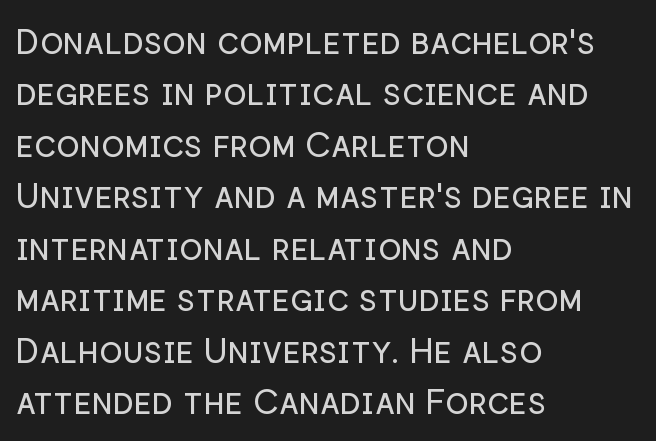
The image shows 35 px regular-weight sans-serif type, upright; set left-aligned, normal line spacing (1.47x), normal letter spacing, not underlined; low stroke contrast and a medium x-height.
